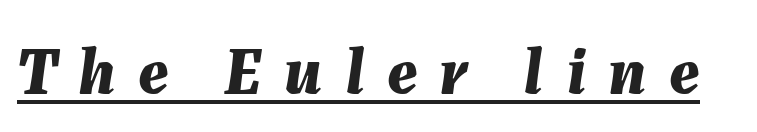
{"italic": "yes", "lean": "right", "slant_degrees": 7, "bold": "yes", "weight": "bold", "width": "normal", "stroke_contrast": "medium", "x_height": "medium", "monospaced": "no", "underline": "yes", "letter_spacing": "wide", "letter_spacing_em": 0.33, "glyph_px": 67}
